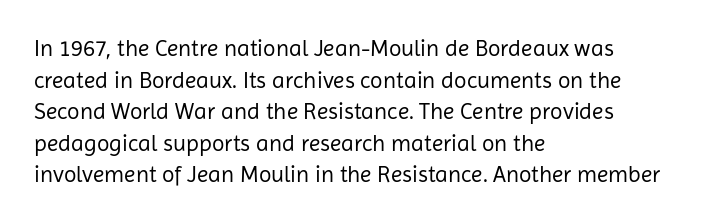
The image shows 23 px text type, upright; set left-aligned, normal line spacing (1.37x), normal letter spacing, not underlined.
